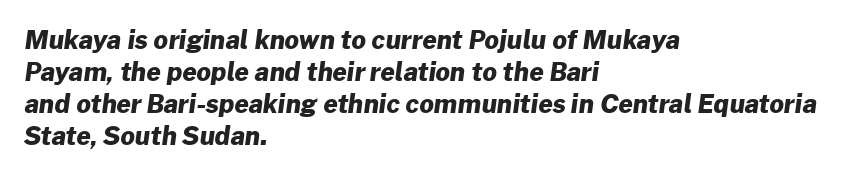
{"bold": "yes", "underline": "no", "align": "left", "line_spacing": "normal", "line_spacing_ratio": 1.28, "letter_spacing": "normal", "letter_spacing_em": 0.0, "glyph_px": 25}
